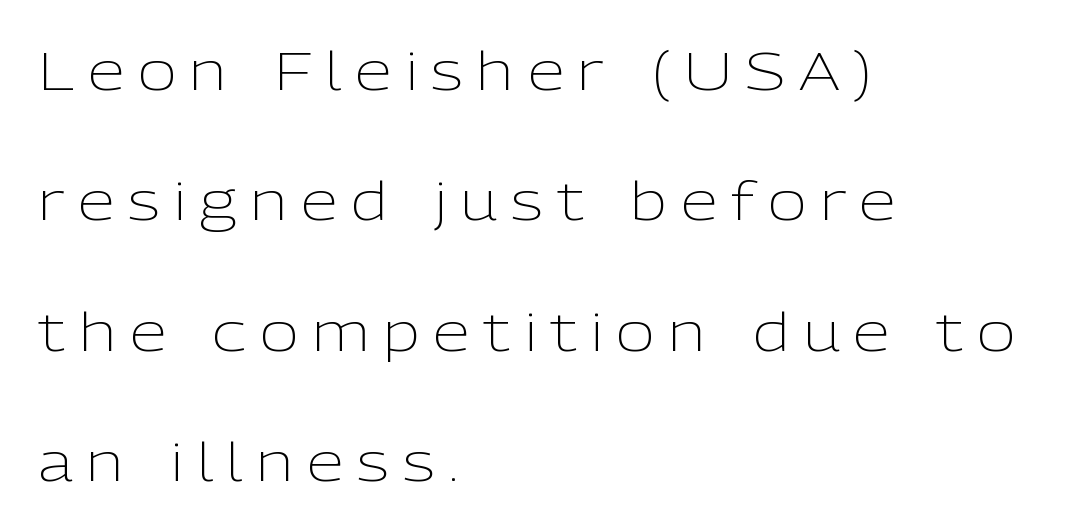
{"serif": "no", "italic": "no", "bold": "no", "weight": "light", "width": "normal", "stroke_contrast": "low", "x_height": "medium", "monospaced": "no", "underline": "no", "align": "left", "line_spacing": "loose", "line_spacing_ratio": 2.46, "letter_spacing": "wide", "letter_spacing_em": 0.26, "glyph_px": 53}
